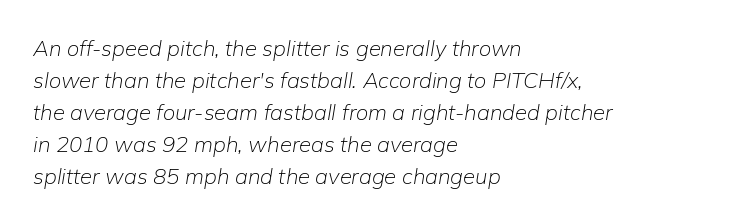
The image shows 22 px text type, italic (leaning right); set left-aligned, normal line spacing (1.46x), normal letter spacing, not underlined.
